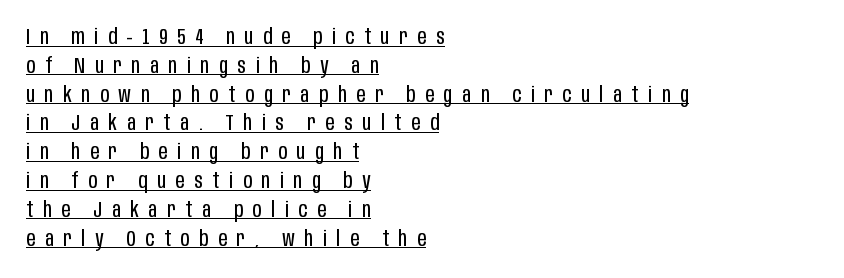
{"italic": "no", "bold": "no", "underline": "yes", "align": "left", "line_spacing": "normal", "line_spacing_ratio": 1.31, "letter_spacing": "wide", "letter_spacing_em": 0.44, "glyph_px": 22}
